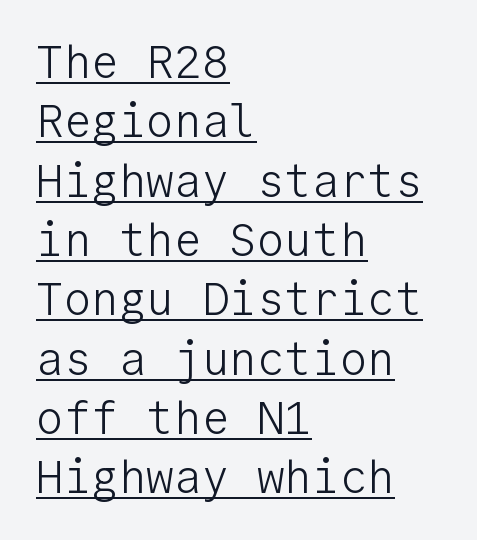
Q: Is the text bold? A: No.
Q: Is the text italic (slanted)? A: No, it is upright.
Q: Is the typeface a serif or a sans-serif typeface? A: Sans-serif.
Q: Is the text underlined? A: Yes.
Q: How is the paragraph aligned? A: Left-aligned.
Q: Is the spacing between letters normal or unusually wide? A: Normal.
Q: Is the spacing between lines tight, normal or loose? A: Normal.
Q: Width (condensed, normal, or wide)? A: Normal.
Q: Stroke contrast? A: Low.
Q: x-height? A: Medium.
Q: Monospaced? A: Yes.
